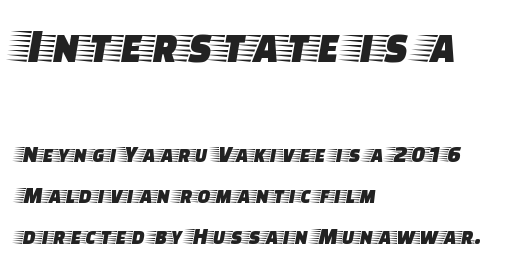
Q: Is the text italic (slanted)? A: Yes.
Q: Is the typeface a serif or a sans-serif typeface? A: Serif.
Q: Is the text underlined? A: No.
Q: How is the paragraph aligned? A: Left-aligned.
Q: Is the spacing between letters normal or unusually wide? A: Normal.
Q: Is the spacing between lines tight, normal or loose? A: Normal.
Q: Which block of text is set in a larger size, the first (top) or the second (bottom)? A: The first (top) one.
Q: Width (condensed, normal, or wide)? A: Wide.
Q: Stroke contrast? A: Low.
Q: x-height? A: Large.
Q: Monospaced? A: No.
